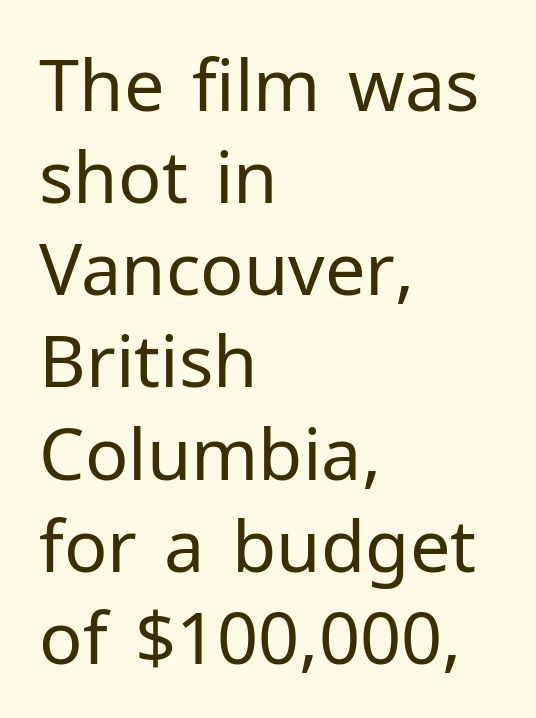
{"serif": "no", "italic": "no", "bold": "no", "weight": "regular", "width": "normal", "stroke_contrast": "low", "x_height": "medium", "monospaced": "no", "underline": "no", "align": "left", "line_spacing": "normal", "line_spacing_ratio": 1.28, "letter_spacing": "normal", "letter_spacing_em": 0.0, "glyph_px": 72}
